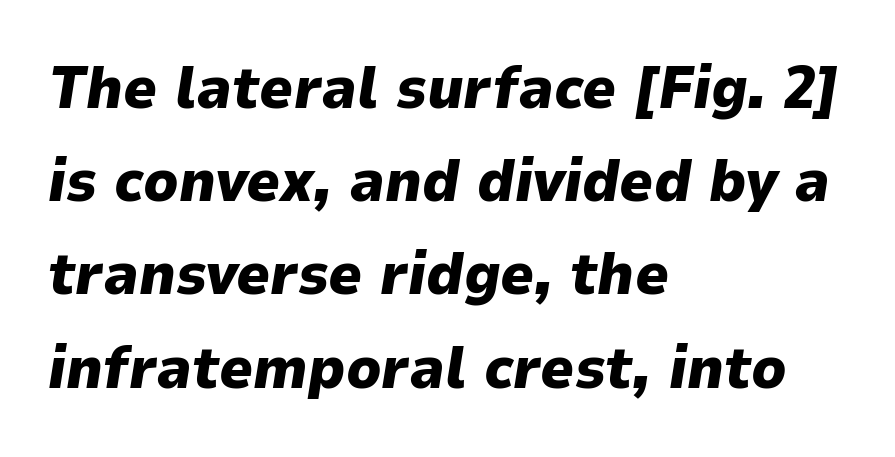
Q: Is the text bold? A: Yes.
Q: Is the text italic (slanted)? A: Yes, it leans right by about 9 degrees.
Q: Is the text underlined? A: No.
Q: How is the paragraph aligned? A: Left-aligned.
Q: Is the spacing between letters normal or unusually wide? A: Normal.
Q: Is the spacing between lines tight, normal or loose? A: Normal.
Q: Width (condensed, normal, or wide)? A: Normal.
Q: Stroke contrast? A: Low.
Q: x-height? A: Medium.
Q: Monospaced? A: No.
